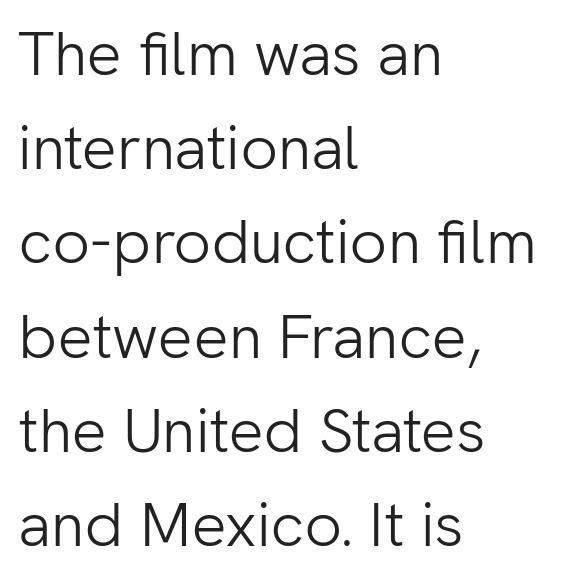
When letters stand straight like this, we call the style roman or upright. The rendering keeps characters at their native spacing. Students, observe: this is what conventionally led text looks like. The typeface chosen for these lines omits serifs. The letters advance in unequal steps, a hallmark of proportional type.
